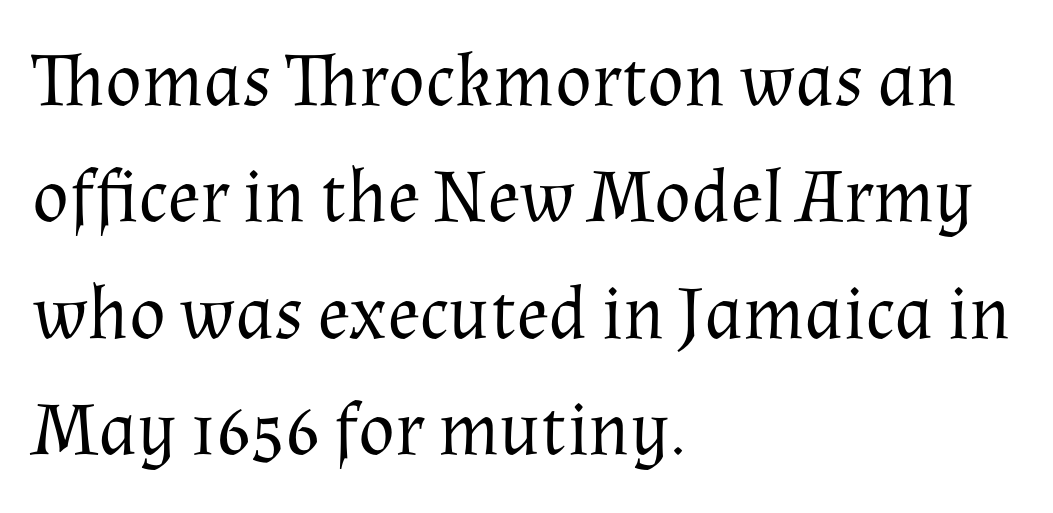
Horizontal alignment here is leftward, the default for most running prose. The face used here is proportionally spaced, like ordinary book or web type. Anything drawn beneath the words? Only blank space. Does the type have serifs? Yes, each stem ends in a small foot. Italic? Not at all — the glyphs are vertical. The weight would be labelled regular, book, light, or lighter still.
